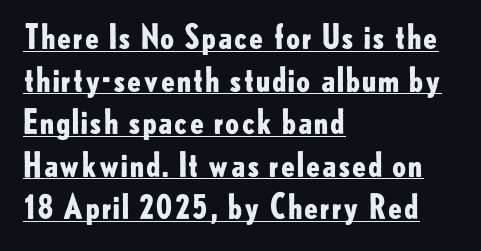
Q: Is the text bold? A: Yes.
Q: Is the text italic (slanted)? A: No, it is upright.
Q: Is the typeface a serif or a sans-serif typeface? A: Sans-serif.
Q: Is the text underlined? A: Yes.
Q: How is the paragraph aligned? A: Left-aligned.
Q: Is the spacing between letters normal or unusually wide? A: Normal.
Q: Is the spacing between lines tight, normal or loose? A: Normal.
Q: Width (condensed, normal, or wide)? A: Normal.
Q: Stroke contrast? A: Low.
Q: x-height? A: Small.
Q: Monospaced? A: No.
